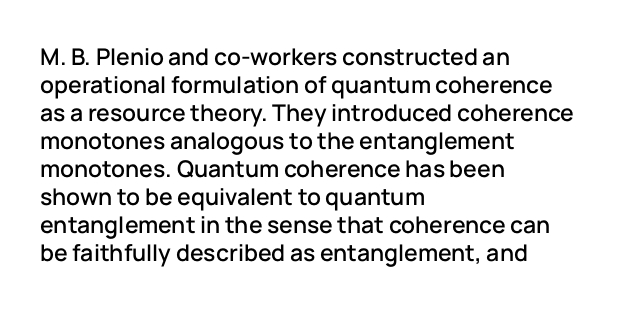
Q: Is the text italic (slanted)? A: No, it is upright.
Q: Is the text underlined? A: No.
Q: How is the paragraph aligned? A: Left-aligned.
Q: Is the spacing between letters normal or unusually wide? A: Normal.
